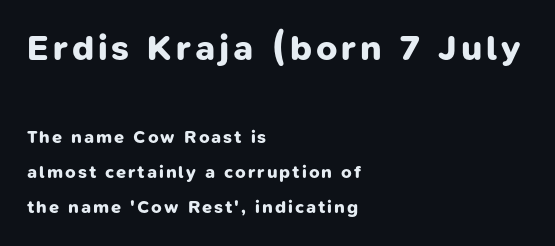
Q: Is the text bold? A: Yes.
Q: Is the typeface a serif or a sans-serif typeface? A: Sans-serif.
Q: Is the text underlined? A: No.
Q: How is the paragraph aligned? A: Left-aligned.
Q: Is the spacing between lines tight, normal or loose? A: Loose.
Q: Which block of text is set in a larger size, the first (top) or the second (bottom)? A: The first (top) one.
Q: Width (condensed, normal, or wide)? A: Normal.
Q: Stroke contrast? A: Low.
Q: x-height? A: Medium.
Q: Monospaced? A: No.
